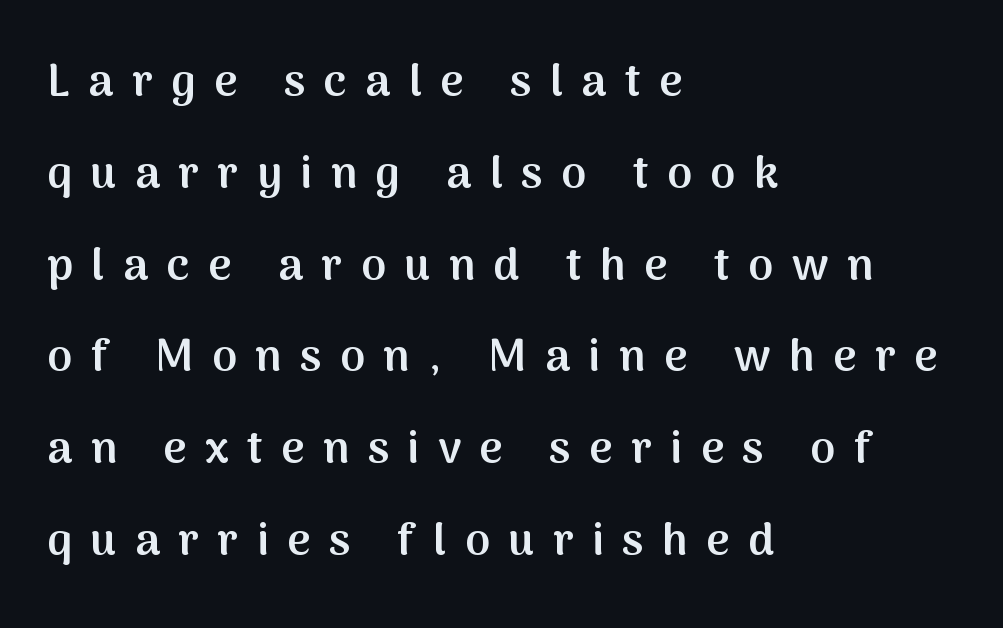
The image shows 45 px semibold sans-serif type, upright; set left-aligned, loose line spacing (2.04x), unusually wide letter spacing (+0.41 em), not underlined; medium stroke contrast and a medium x-height.
